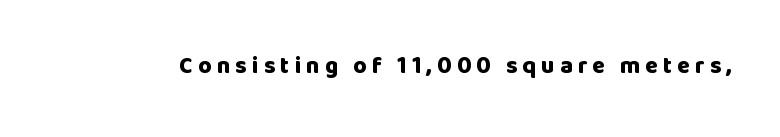
I'd describe the lettering as bold — thick and assertive. This is the regular roman posture of the typeface. The passage shown has open, widely tracked lettering throughout. The passage shown is not underscored anywhere.
